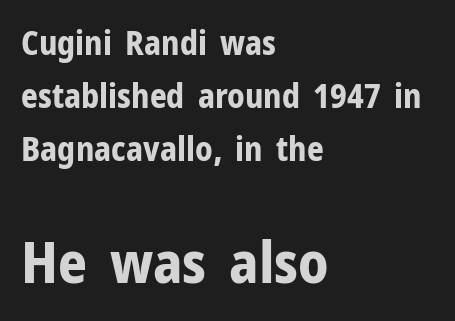
{"serif": "no", "italic": "no", "bold": "yes", "weight": "bold", "width": "normal", "stroke_contrast": "low", "x_height": "medium", "monospaced": "no", "underline": "no", "align": "left", "line_spacing": "normal", "line_spacing_ratio": 1.6, "letter_spacing": "normal", "letter_spacing_em": 0.0, "larger_block": "second", "size_ratio": 1.73, "glyph_px": 57}
